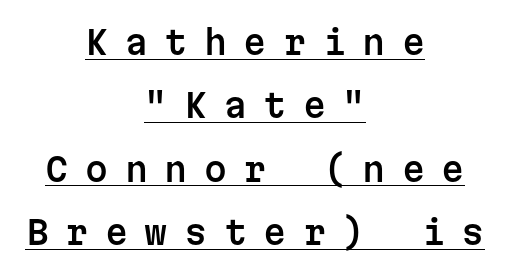
{"serif": "no", "italic": "no", "width": "normal", "stroke_contrast": "low", "x_height": "medium", "monospaced": "yes", "underline": "yes", "align": "center", "line_spacing": "loose", "line_spacing_ratio": 1.92, "letter_spacing": "wide", "letter_spacing_em": 0.5, "glyph_px": 33}
